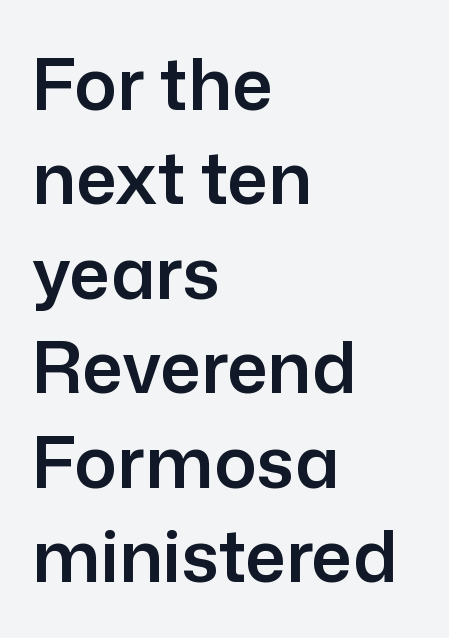
The image shows 71 px sans-serif type, upright; set left-aligned, normal line spacing (1.33x), normal letter spacing, not underlined; low stroke contrast and a medium x-height.
